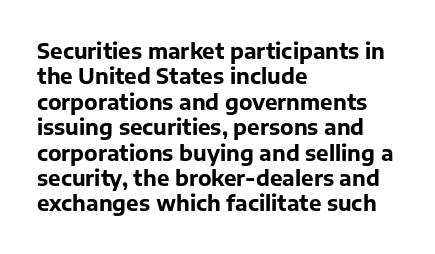
The image shows 21 px bold type, upright; set left-aligned, line spacing 1.21x, normal letter spacing, not underlined.
